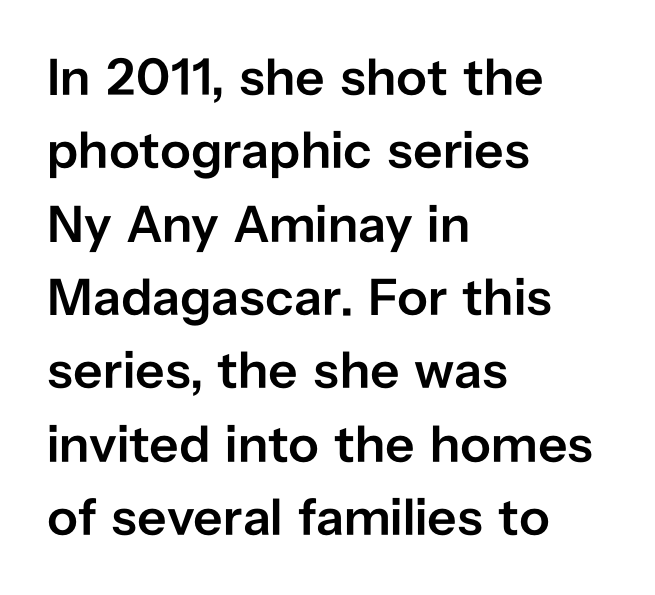
What's the leading like? Ordinary, nothing unusual. Glance below the letters and you will spot only blank space. The line texture is even and compact thanks to regular tracking. Each letter keeps its own natural width here, so spacing adapts to shape.
